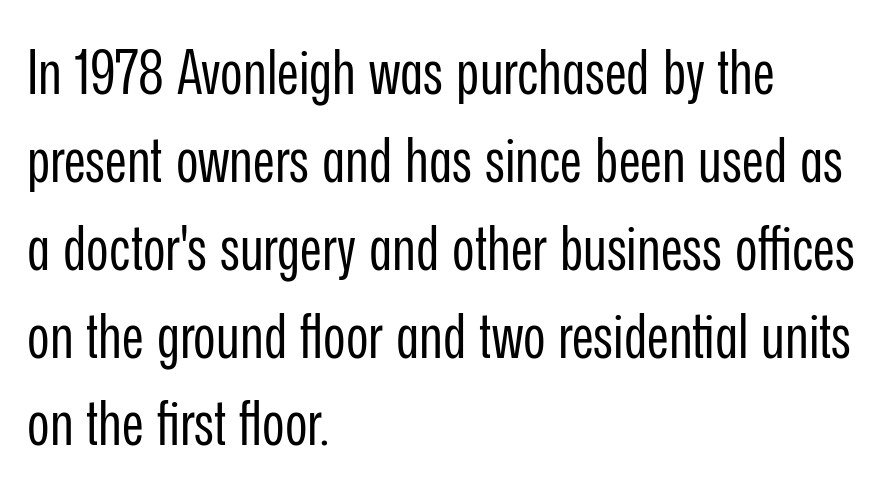
The lettering stays uniformly vertical, giving the passage a roman look. A student would call this left alignment; a typographer would say flush left, rag right. Tracking here is standard; glyphs follow each other at the usual distance. This is not heavy type; no bold has been used. Underlining? Definitely not there.
